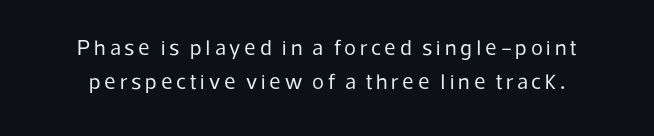
Posture: straight, roman, zero tilt. A bare baseline throughout the passage. Counters stay open thanks to moderate or lighter strokes. The leading is moderate, giving the passage an even texture.
